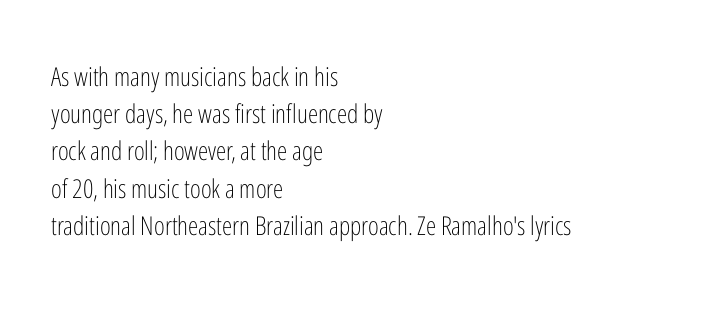
Q: Is the text bold? A: No.
Q: Is the text italic (slanted)? A: No, it is upright.
Q: Is the text underlined? A: No.
Q: How is the paragraph aligned? A: Left-aligned.
Q: Is the spacing between letters normal or unusually wide? A: Normal.
Q: Is the spacing between lines tight, normal or loose? A: Normal.
